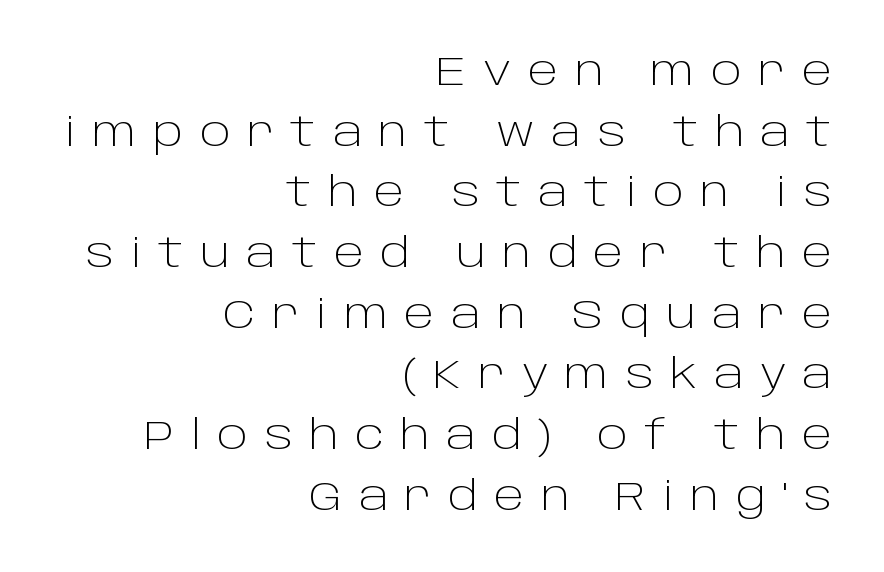
{"serif": "no", "italic": "no", "bold": "no", "weight": "light", "width": "normal", "stroke_contrast": "low", "x_height": "large", "monospaced": "no", "underline": "no", "align": "right", "line_spacing": "normal", "line_spacing_ratio": 1.48, "letter_spacing": "wide", "letter_spacing_em": 0.4, "glyph_px": 41}
